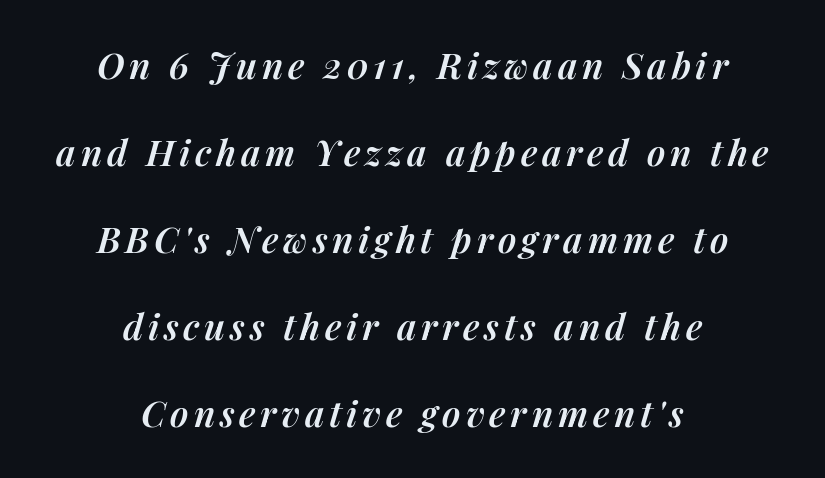
Q: Is the text bold? A: Semi-bold.
Q: Is the text italic (slanted)? A: Yes, it leans right by about 14 degrees.
Q: Is the text underlined? A: No.
Q: How is the paragraph aligned? A: Centered.
Q: Is the spacing between lines tight, normal or loose? A: Loose.
Q: Width (condensed, normal, or wide)? A: Normal.
Q: Stroke contrast? A: Medium.
Q: x-height? A: Medium.
Q: Monospaced? A: No.
